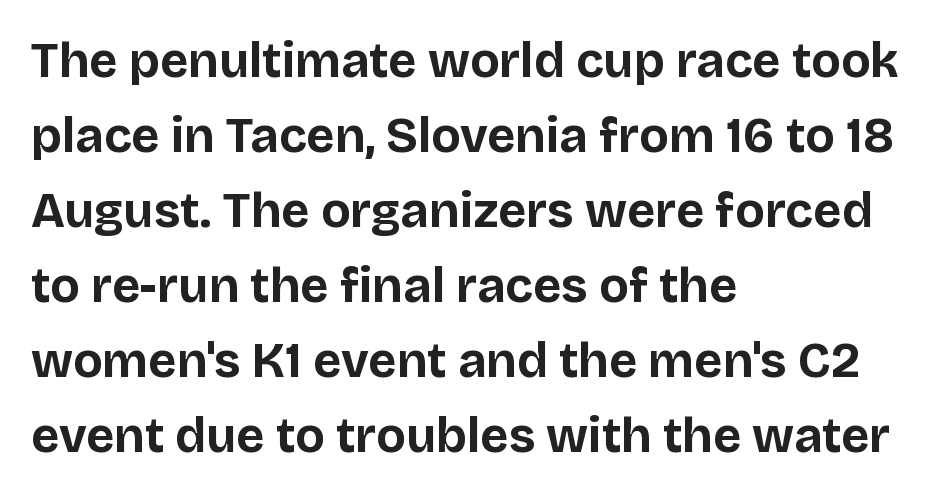
The face used here has the dense, thick strokes of a bold. The letters stand upright; this is a roman face. Horizontal alignment here is leftward, the default for most running prose. Observe the ordinary spacing: letters are neighbours, not strangers. Are there feet on the stems? There aren't — it's a sans.
